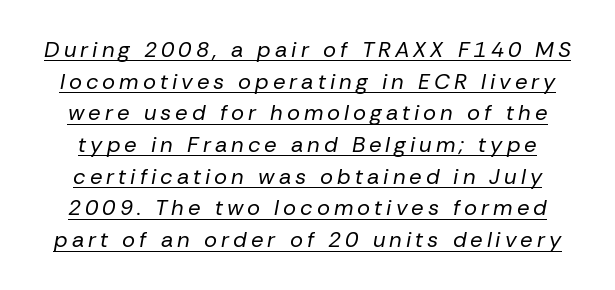
The image shows 22 px text type, italic (leaning right); set normal line spacing (1.44x), underlined.
